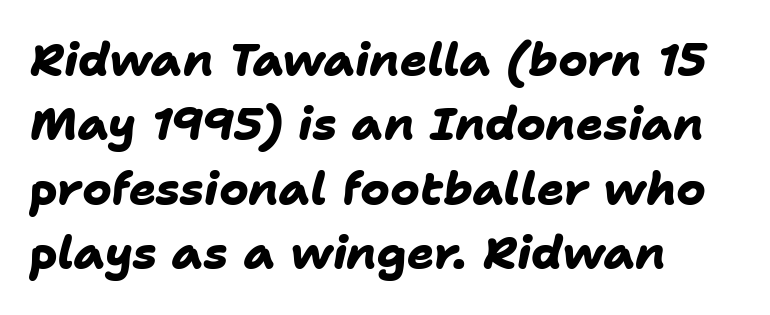
Between one letter and the next there's only the usual sliver of space. A dark, heavy texture on the line: the type is bold. Honestly, the row spacing looks completely unremarkable. The face used here is proportionally spaced, like ordinary book or web type. The font family rendered here belongs to the sans-serif group.
